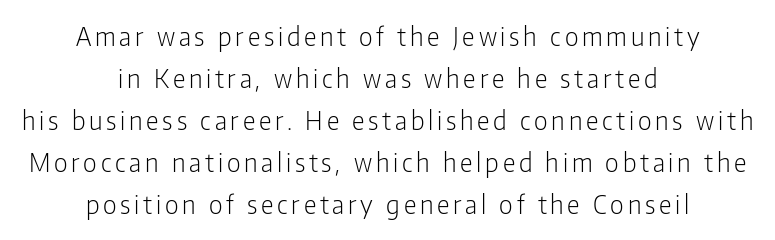
Q: Is the text bold? A: No.
Q: Is the text italic (slanted)? A: No, it is upright.
Q: Is the text underlined? A: No.
Q: How is the paragraph aligned? A: Centered.
Q: Is the spacing between lines tight, normal or loose? A: Normal.
